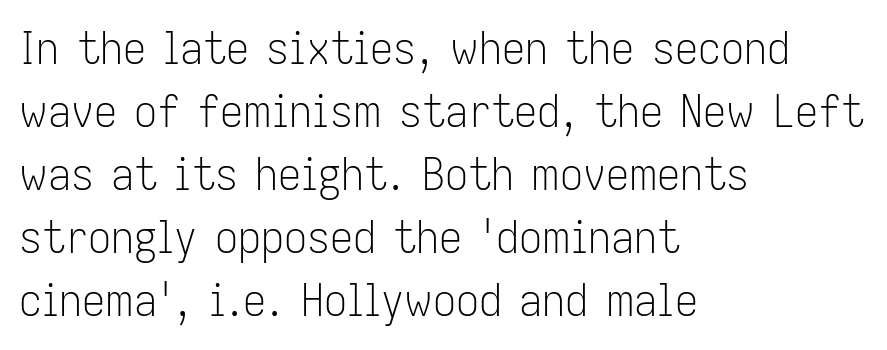
Q: Is the text bold? A: No.
Q: Is the text italic (slanted)? A: No, it is upright.
Q: Is the typeface a serif or a sans-serif typeface? A: Sans-serif.
Q: Is the text underlined? A: No.
Q: How is the paragraph aligned? A: Left-aligned.
Q: Is the spacing between letters normal or unusually wide? A: Normal.
Q: Is the spacing between lines tight, normal or loose? A: Normal.
Q: Width (condensed, normal, or wide)? A: Condensed.
Q: Stroke contrast? A: Low.
Q: x-height? A: Medium.
Q: Monospaced? A: No.
